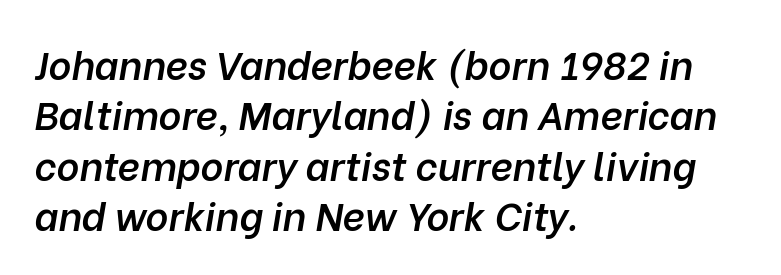
The image shows 39 px semibold type, italic (leaning right); set left-aligned, normal line spacing (1.29x), normal letter spacing, not underlined; low stroke contrast and a medium x-height.
